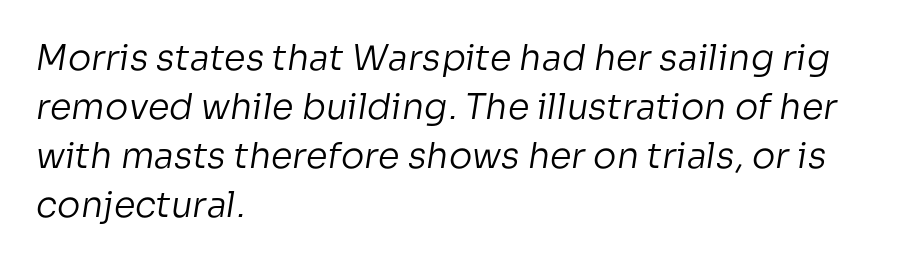
Q: Is the text bold? A: No.
Q: Is the typeface a serif or a sans-serif typeface? A: Sans-serif.
Q: Is the text underlined? A: No.
Q: How is the paragraph aligned? A: Left-aligned.
Q: Is the spacing between letters normal or unusually wide? A: Normal.
Q: Is the spacing between lines tight, normal or loose? A: Normal.
Q: Width (condensed, normal, or wide)? A: Normal.
Q: Stroke contrast? A: Low.
Q: x-height? A: Medium.
Q: Monospaced? A: No.
